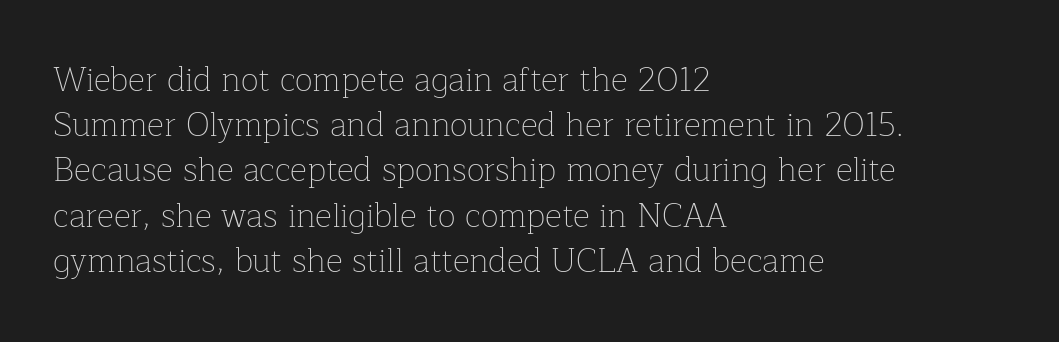
{"serif": "yes", "italic": "no", "bold": "no", "weight": "thin", "width": "normal", "stroke_contrast": "low", "x_height": "medium", "monospaced": "no", "underline": "no", "align": "left", "line_spacing": "normal", "line_spacing_ratio": 1.37, "letter_spacing": "normal", "letter_spacing_em": 0.0, "glyph_px": 33}
